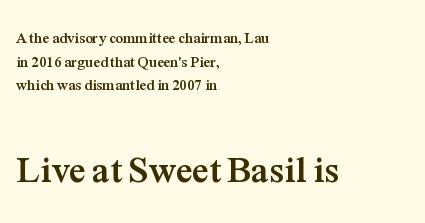
{"serif": "yes", "italic": "no", "bold": "yes", "weight": "semibold", "width": "normal", "stroke_contrast": "medium", "x_height": "medium", "monospaced": "no", "underline": "no", "align": "left", "line_spacing": "normal", "line_spacing_ratio": 1.57, "letter_spacing": "normal", "letter_spacing_em": 0.0, "larger_block": "second", "size_ratio": 2.47, "glyph_px": 37}
